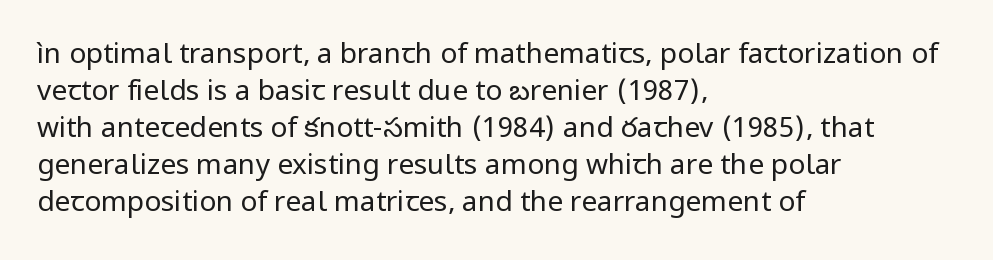
Tracking value appears to be zero — textbook default spacing. The specimen reads as upright at a glance. The passage shown is typeset with a sans-serif family. The area under the type is left untouched.
